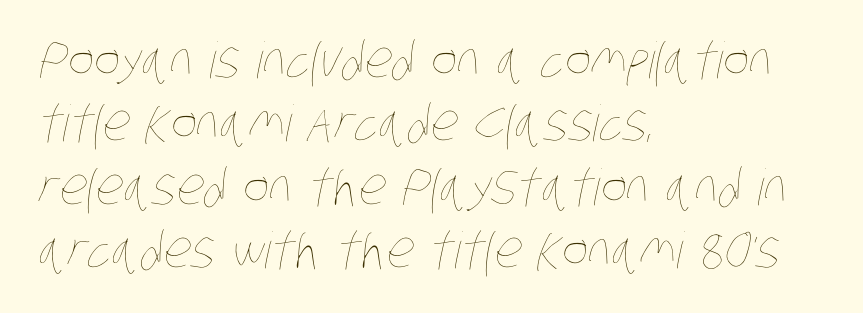
This sample is left-justified, so line endings fall wherever the words run out. Baseline-to-baseline distance is the conventional proportion of letter height. Varying glyph widths throughout — classic text-font behaviour. Words appear dense and cohesive because spacing is normal. Honestly, there is no underline to notice here at all.
